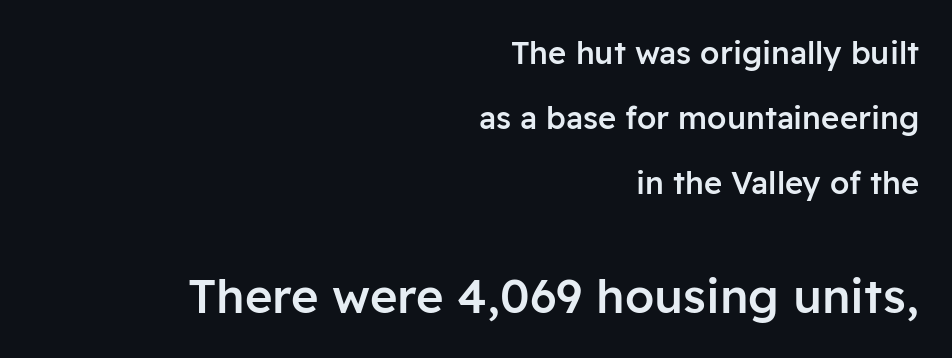
Unlike italic type, these characters show no tilt at all. Rule under the text: the space is simply empty. Grotesque or geometric, the face here clearly has no serifs. The lower block of text is set noticeably larger than the block above it. One glance says open: line gaps are wider than usual. A student would call this right alignment; a typographer would say flush right, rag left.
